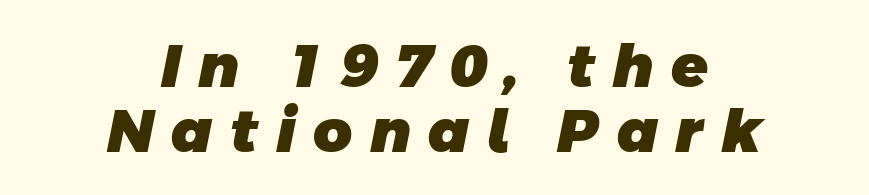
This rendering features lettering with no underline. The letters advance in unequal steps, a hallmark of proportional type. Compared with an ordinary text face, these strokes are far heavier — a full bold. The line texture is sparse and dotted thanks to wide tracking. One-word summary of the alignment: center.
